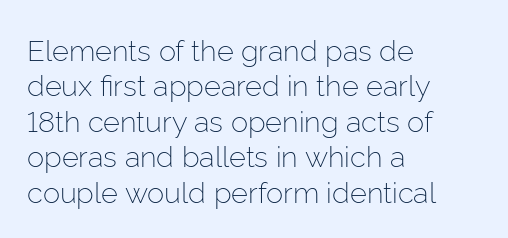
Q: Is the text bold? A: No.
Q: Is the text italic (slanted)? A: No, it is upright.
Q: Is the typeface a serif or a sans-serif typeface? A: Sans-serif.
Q: Is the text underlined? A: No.
Q: How is the paragraph aligned? A: Left-aligned.
Q: Is the spacing between letters normal or unusually wide? A: Normal.
Q: Width (condensed, normal, or wide)? A: Normal.
Q: Stroke contrast? A: Low.
Q: x-height? A: Medium.
Q: Monospaced? A: No.
